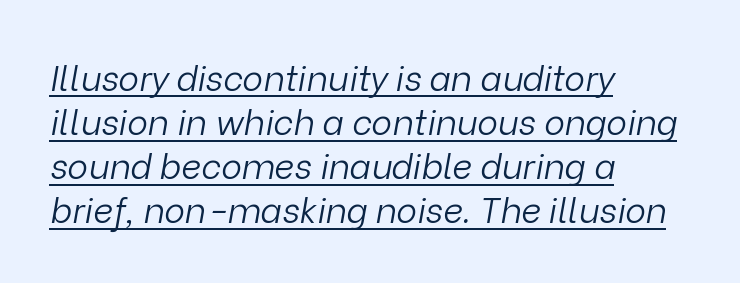
The face used here appears with an underline applied. Summary of vertical rhythm: regular, with standard interline spacing. Think of a printed novel: that variable character pitch is what you see here. No extra tracking has been applied to these lines. Is the stroke heavy? The answer is a plain regular-or-lighter. Italic? Definitely — the glyphs are oblique.
